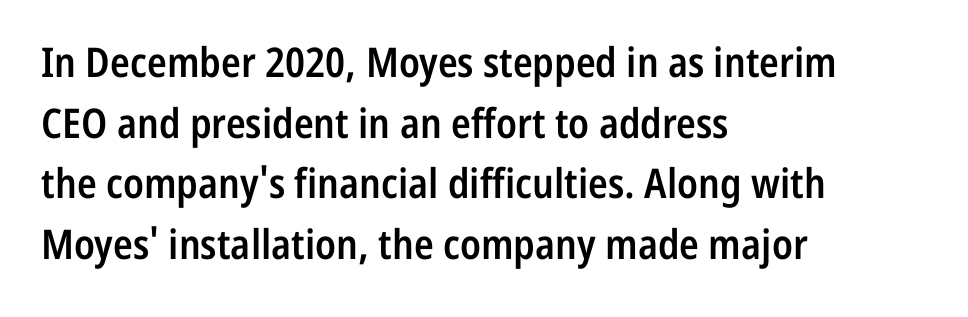
Q: Is the text bold? A: Semi-bold.
Q: Is the text italic (slanted)? A: No, it is upright.
Q: Is the typeface a serif or a sans-serif typeface? A: Sans-serif.
Q: Is the text underlined? A: No.
Q: How is the paragraph aligned? A: Left-aligned.
Q: Is the spacing between letters normal or unusually wide? A: Normal.
Q: Is the spacing between lines tight, normal or loose? A: Normal.
Q: Width (condensed, normal, or wide)? A: Condensed.
Q: Stroke contrast? A: Low.
Q: x-height? A: Medium.
Q: Monospaced? A: No.
